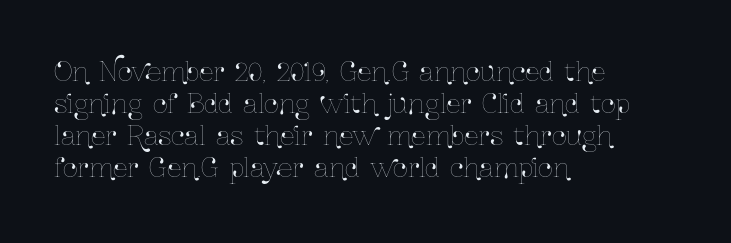
Standard letterfit; no display-style spreading of the glyphs. The string is rendered with underlining switched off. Compared with a centered layout, this one pins lines to the left instead. Vertical strokes here are truly vertical.
